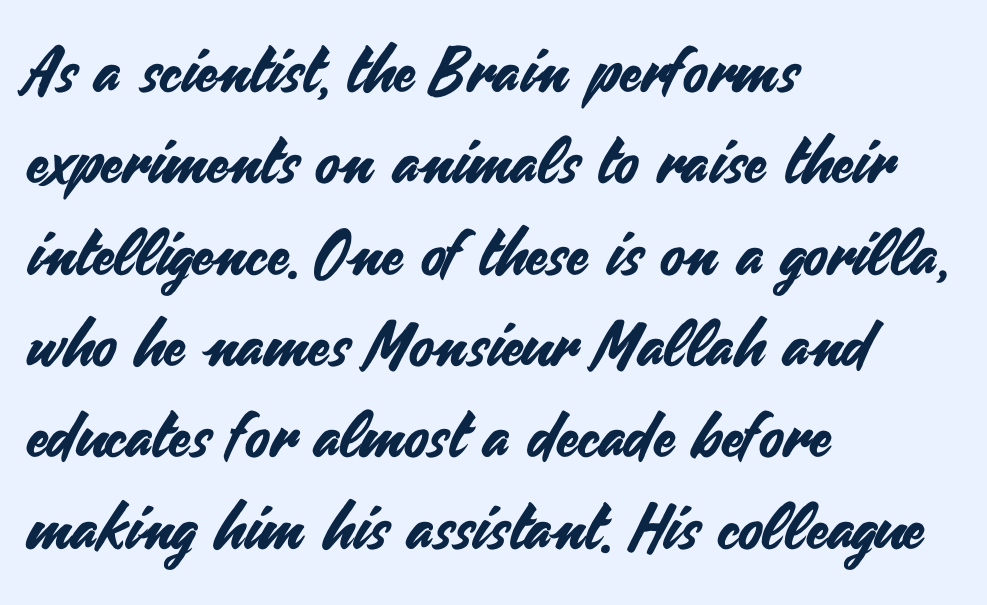
Q: Is the text italic (slanted)? A: Yes.
Q: Is the typeface a serif or a sans-serif typeface? A: Sans-serif.
Q: Is the text underlined? A: No.
Q: How is the paragraph aligned? A: Left-aligned.
Q: Is the spacing between letters normal or unusually wide? A: Normal.
Q: Is the spacing between lines tight, normal or loose? A: Normal.
Q: Width (condensed, normal, or wide)? A: Normal.
Q: Stroke contrast? A: Medium.
Q: x-height? A: Small.
Q: Monospaced? A: No.
